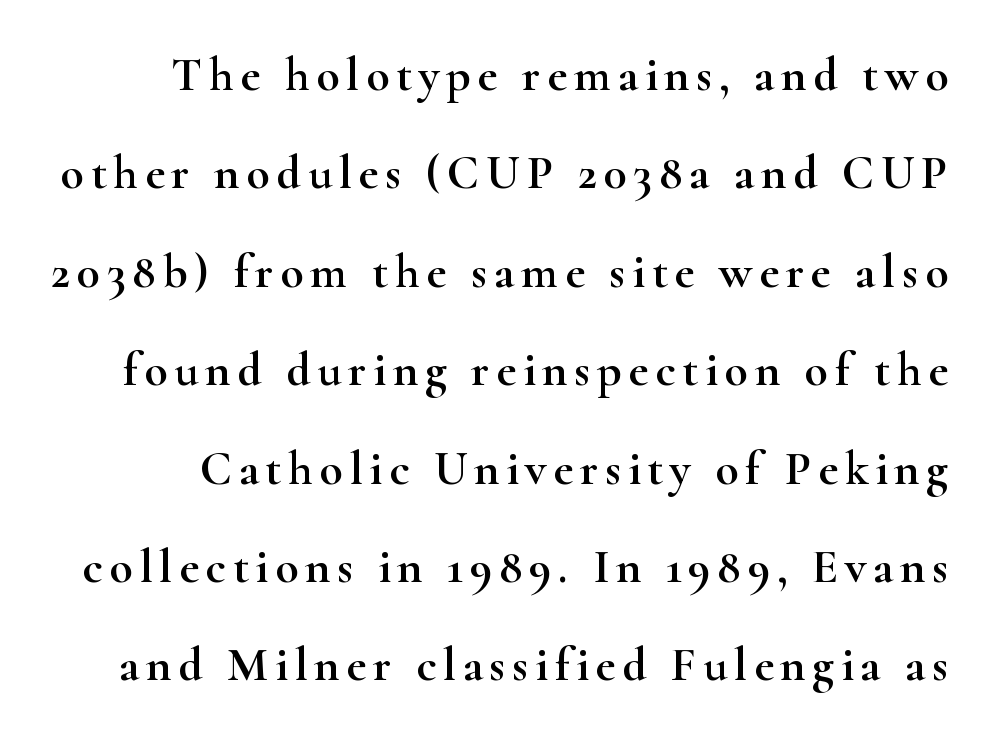
Q: Is the text italic (slanted)? A: No, it is upright.
Q: Is the typeface a serif or a sans-serif typeface? A: Serif.
Q: Is the text underlined? A: No.
Q: Is the spacing between lines tight, normal or loose? A: Loose.
Q: Width (condensed, normal, or wide)? A: Wide.
Q: Stroke contrast? A: High.
Q: x-height? A: Small.
Q: Monospaced? A: No.
